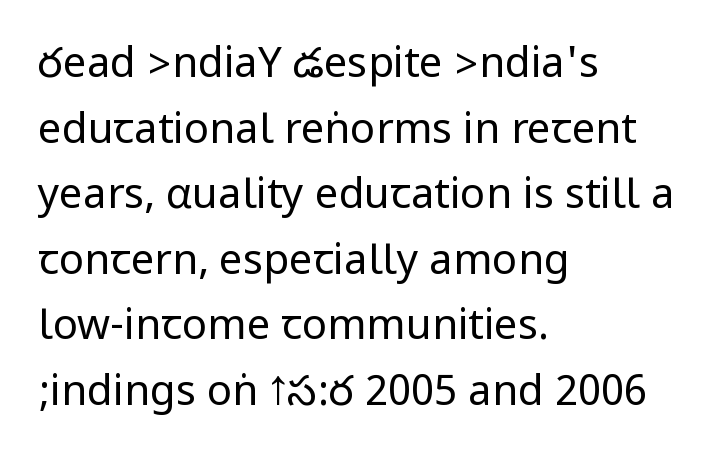
{"serif": "no", "italic": "no", "bold": "no", "weight": "regular", "width": "condensed", "stroke_contrast": "low", "underline": "no", "align": "left", "line_spacing": "normal", "line_spacing_ratio": 1.56, "letter_spacing": "normal", "letter_spacing_em": 0.0, "glyph_px": 42}
